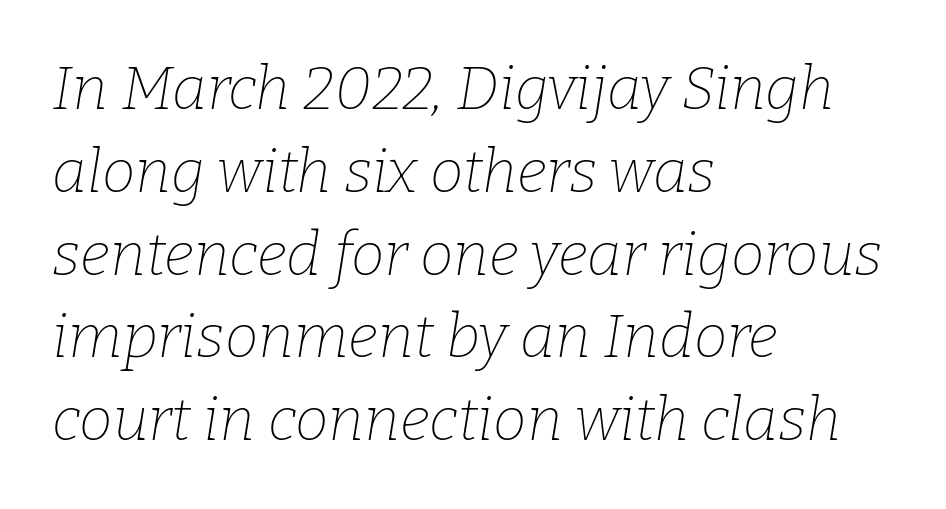
The image shows 60 px thin serif type, italic (leaning right); set left-aligned, normal line spacing (1.38x), normal letter spacing, not underlined; low stroke contrast and a medium x-height.
